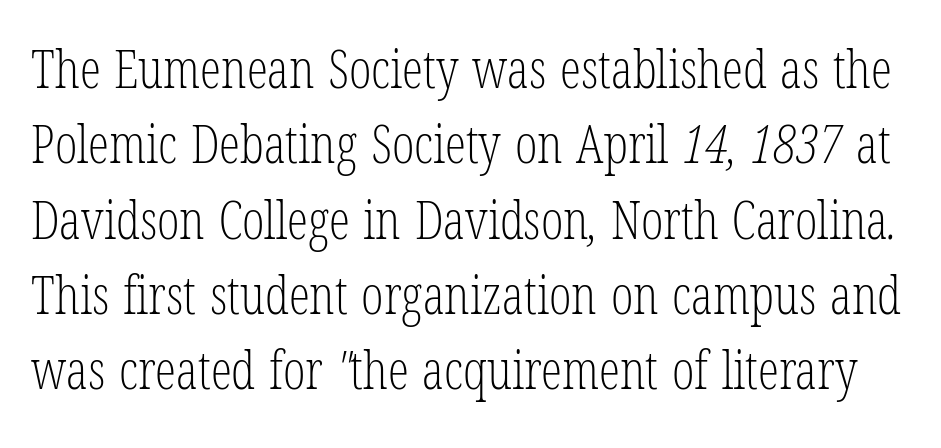
The image shows 53 px light, condensed serif type; set normal line spacing (1.42x), normal letter spacing, not underlined; low stroke contrast and a medium x-height.
